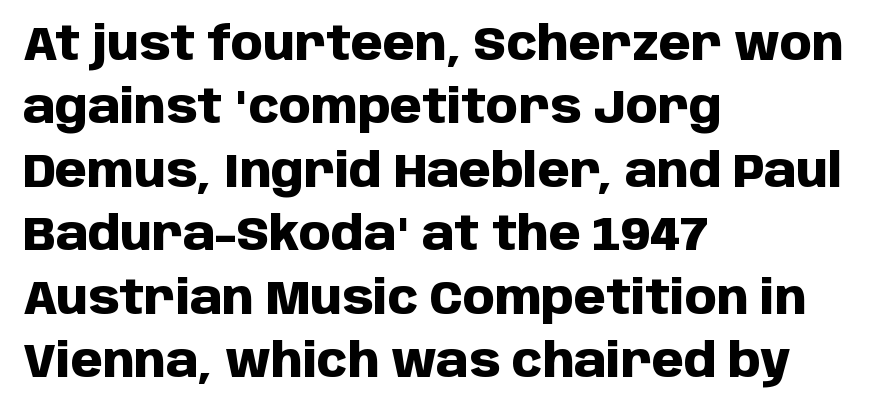
{"serif": "no", "italic": "no", "bold": "yes", "weight": "heavy", "width": "normal", "stroke_contrast": "low", "x_height": "large", "monospaced": "no", "underline": "no", "align": "left", "line_spacing": "normal", "line_spacing_ratio": 1.38, "letter_spacing": "normal", "letter_spacing_em": 0.0, "glyph_px": 46}
